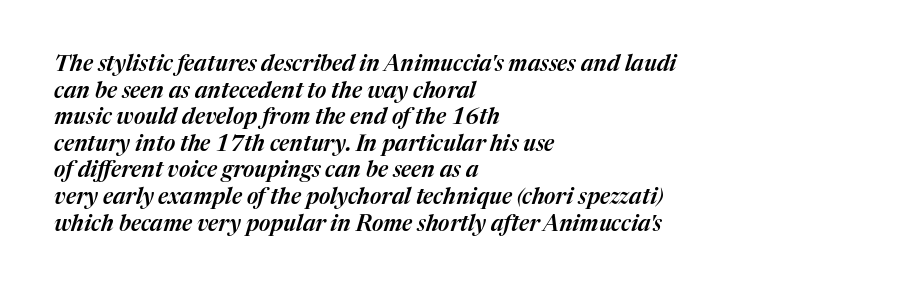
{"italic": "yes", "lean": "right", "slant_degrees": 17, "underline": "no", "align": "left", "line_spacing_ratio": 1.21, "letter_spacing": "normal", "letter_spacing_em": 0.0, "glyph_px": 22}
